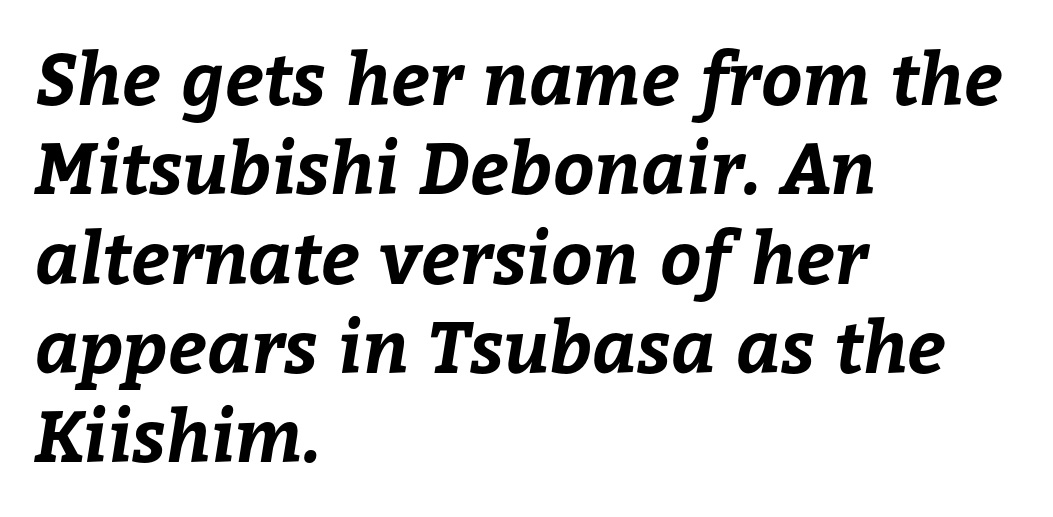
Q: Is the text bold? A: Yes.
Q: Is the text underlined? A: No.
Q: How is the paragraph aligned? A: Left-aligned.
Q: Is the spacing between letters normal or unusually wide? A: Normal.
Q: Width (condensed, normal, or wide)? A: Normal.
Q: Stroke contrast? A: Low.
Q: x-height? A: Medium.
Q: Monospaced? A: No.
